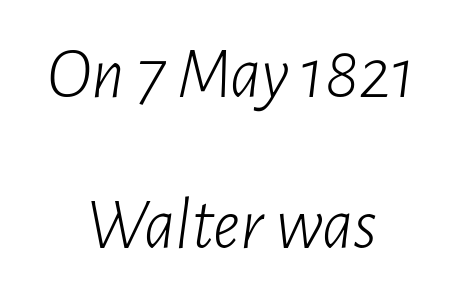
The typesetter chose a symmetrical, centered arrangement here. These lines keep a tight, regular rhythm from letter to letter. Caption: face not bold, strokes unweighted. Proportional: the letters do not fall into vertical columns. Glance below the letters and you will spot only blank space. The passage shown stacks its lines with a broad gap.
